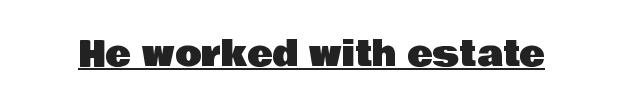
{"serif": "no", "italic": "no", "width": "normal", "stroke_contrast": "low", "x_height": "large", "monospaced": "no", "underline": "yes", "letter_spacing": "normal", "letter_spacing_em": 0.0, "glyph_px": 34}
